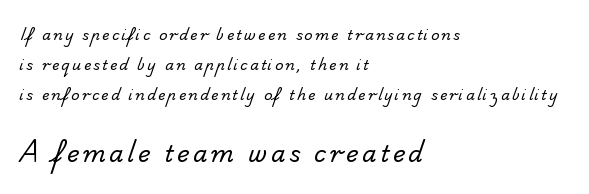
Airy leading. Counters stay open thanks to moderate or lighter strokes. Rule under the text: the space is simply empty. Which chunk is bigger? The second one — the bottom block dwarfs the top. The lines in this sample share a left origin and differ only in where they stop.
